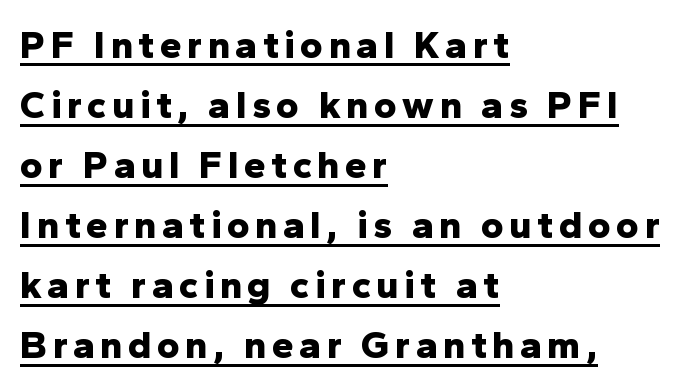
Upright lettering throughout. The rendering uses a moderate line-height, typical for paragraphs. Teacher's note: observe the even left margin — that is flush-left alignment. This is heavy type, rendered in bold. Examine the stroke ends and you'll find no serifs. A baseline rule has been typeset under these characters.
